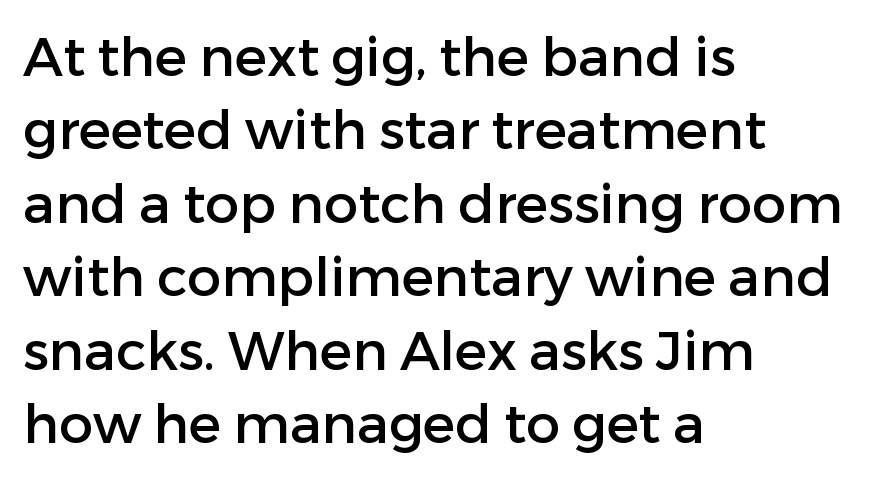
{"serif": "no", "italic": "no", "width": "normal", "stroke_contrast": "low", "x_height": "medium", "monospaced": "no", "underline": "no", "align": "left", "line_spacing": "normal", "line_spacing_ratio": 1.36, "letter_spacing": "normal", "letter_spacing_em": 0.0, "glyph_px": 54}
